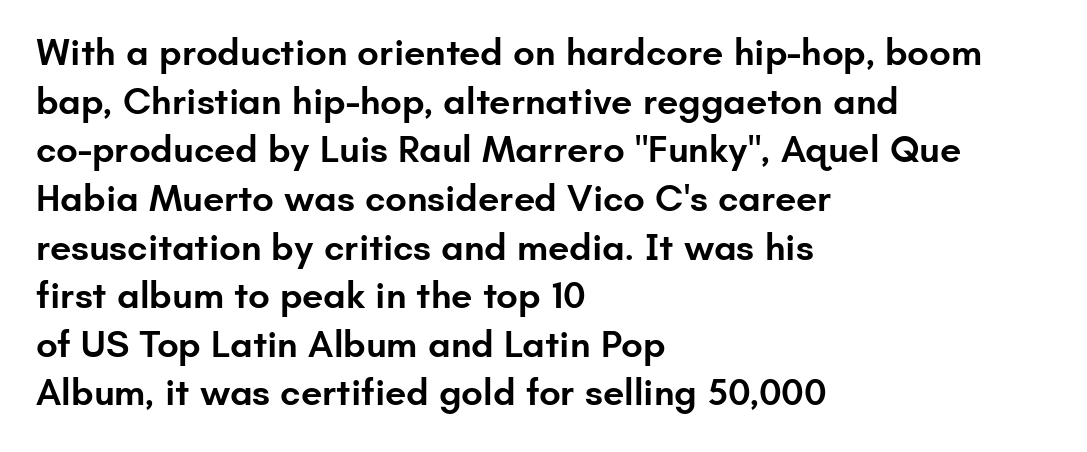
Q: Is the text bold? A: Semi-bold.
Q: Is the text italic (slanted)? A: No, it is upright.
Q: Is the typeface a serif or a sans-serif typeface? A: Sans-serif.
Q: Is the text underlined? A: No.
Q: How is the paragraph aligned? A: Left-aligned.
Q: Is the spacing between letters normal or unusually wide? A: Normal.
Q: Is the spacing between lines tight, normal or loose? A: Normal.
Q: Width (condensed, normal, or wide)? A: Normal.
Q: Stroke contrast? A: Low.
Q: x-height? A: Small.
Q: Monospaced? A: No.
